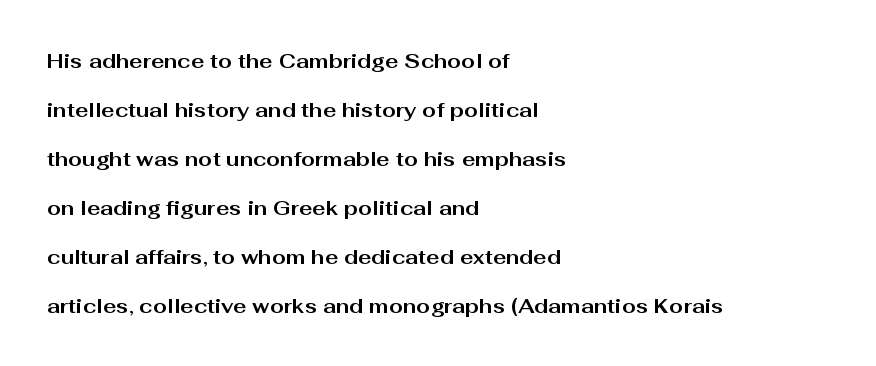
{"italic": "no", "bold": "yes", "underline": "no", "align": "left", "line_spacing": "loose", "line_spacing_ratio": 2.45, "letter_spacing": "normal", "letter_spacing_em": 0.0, "glyph_px": 20}
